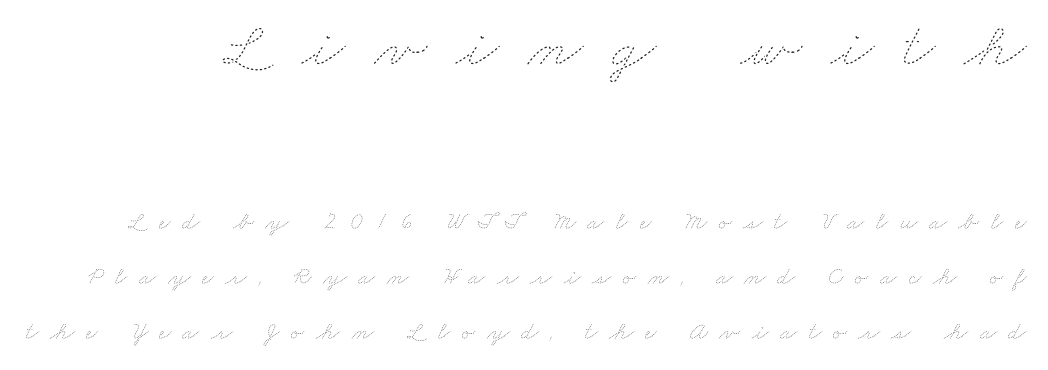
Q: Is the text bold? A: No.
Q: Is the text underlined? A: No.
Q: Is the spacing between letters normal or unusually wide? A: Unusually wide.
Q: Is the spacing between lines tight, normal or loose? A: Loose.
Q: Which block of text is set in a larger size, the first (top) or the second (bottom)? A: The first (top) one.
Q: Width (condensed, normal, or wide)? A: Wide.
Q: Stroke contrast? A: Low.
Q: x-height? A: Small.
Q: Monospaced? A: No.
